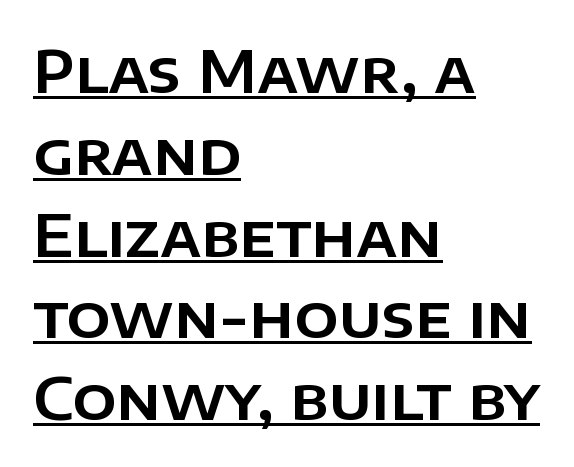
These characters rest on top of a visible drawn line. The passage shown is typed in a proportional face where columns would drift. A typesetter would label this face a sans. Short note: letters normally spaced.
